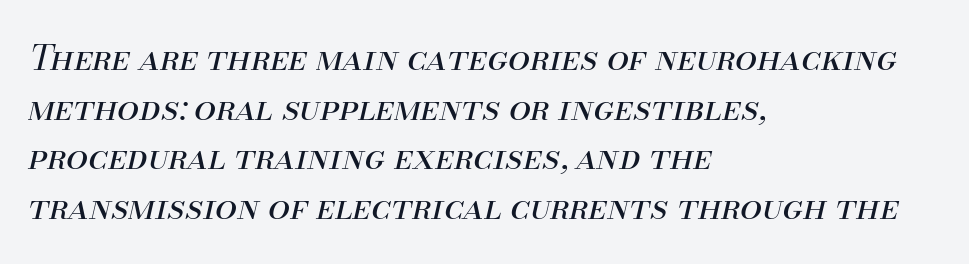
Q: Is the text bold? A: No.
Q: Is the text italic (slanted)? A: Yes, it leans right by about 13 degrees.
Q: Is the text underlined? A: No.
Q: How is the paragraph aligned? A: Left-aligned.
Q: Is the spacing between letters normal or unusually wide? A: Normal.
Q: Is the spacing between lines tight, normal or loose? A: Normal.
Q: Width (condensed, normal, or wide)? A: Normal.
Q: Stroke contrast? A: Medium.
Q: x-height? A: Small.
Q: Monospaced? A: No.
